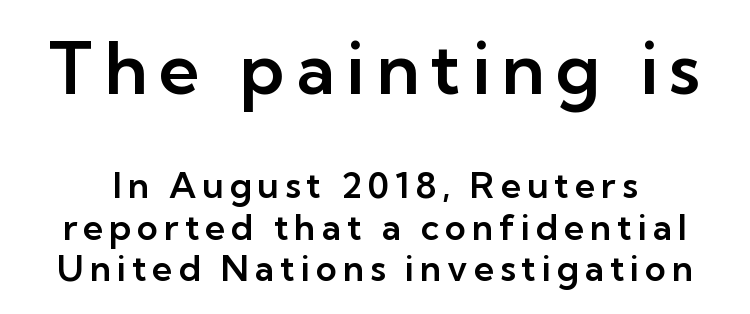
Q: Is the text italic (slanted)? A: No, it is upright.
Q: Is the typeface a serif or a sans-serif typeface? A: Sans-serif.
Q: Is the text underlined? A: No.
Q: Is the spacing between lines tight, normal or loose? A: Tight.
Q: Which block of text is set in a larger size, the first (top) or the second (bottom)? A: The first (top) one.
Q: Width (condensed, normal, or wide)? A: Normal.
Q: Stroke contrast? A: Low.
Q: x-height? A: Medium.
Q: Monospaced? A: No.
